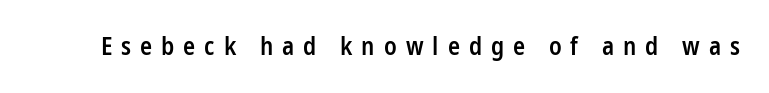
Q: Is the text bold? A: Semi-bold.
Q: Is the text italic (slanted)? A: No, it is upright.
Q: Is the text underlined? A: No.
Q: Is the spacing between letters normal or unusually wide? A: Unusually wide.
